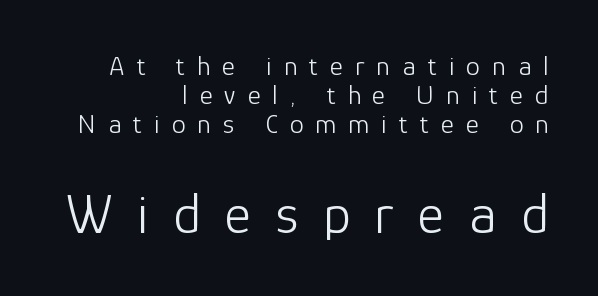
Underline: absent. Spacing verdict: proportional, widths tailored to each character. The lines in this sample share a right terminus and differ only in where they begin. A roman cut, with each character standing at attention.
